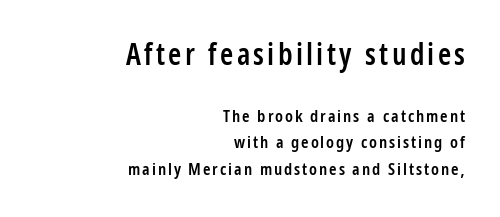
Q: Is the text bold? A: Semi-bold.
Q: Is the text italic (slanted)? A: No, it is upright.
Q: Is the typeface a serif or a sans-serif typeface? A: Sans-serif.
Q: Is the text underlined? A: No.
Q: How is the paragraph aligned? A: Right-aligned.
Q: Is the spacing between lines tight, normal or loose? A: Normal.
Q: Which block of text is set in a larger size, the first (top) or the second (bottom)? A: The first (top) one.
Q: Width (condensed, normal, or wide)? A: Condensed.
Q: Stroke contrast? A: Low.
Q: x-height? A: Large.
Q: Monospaced? A: No.
